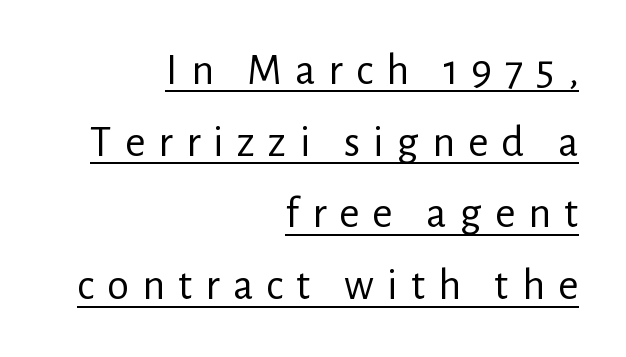
Q: Is the text bold? A: No.
Q: Is the text italic (slanted)? A: No, it is upright.
Q: Is the typeface a serif or a sans-serif typeface? A: Sans-serif.
Q: Is the text underlined? A: Yes.
Q: How is the paragraph aligned? A: Right-aligned.
Q: Is the spacing between letters normal or unusually wide? A: Unusually wide.
Q: Is the spacing between lines tight, normal or loose? A: Normal.
Q: Width (condensed, normal, or wide)? A: Normal.
Q: Stroke contrast? A: Low.
Q: x-height? A: Medium.
Q: Monospaced? A: No.
